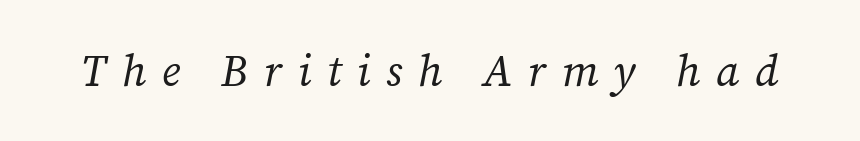
The image shows 44 px regular-weight serif type, italic (leaning right); set unusually wide letter spacing (+0.35 em), not underlined; medium stroke contrast and a medium x-height.
